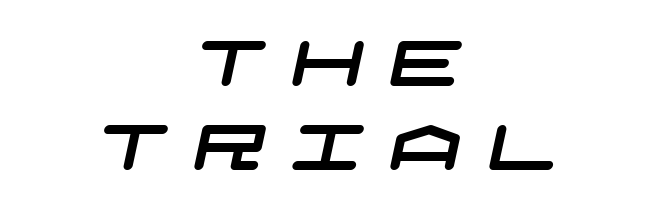
Quick note: interline space is typical. Type style note: lacks serifs. Any mark beneath the type? The region is blank. Notice how the passage keeps no hard edge, just a central spine. The letterforms stand isolated, each surrounded by extra space.
